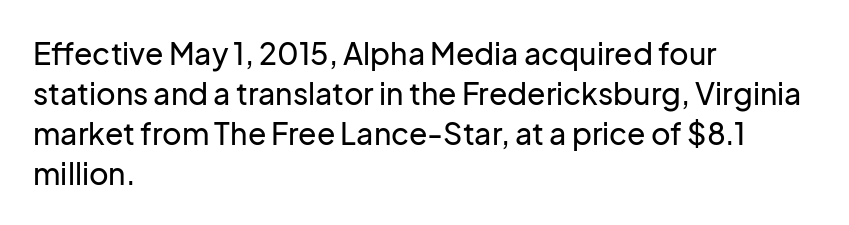
The letters advance in unequal steps, a hallmark of proportional type. Descender tails drop into unmarked territory. Typographically, this falls in the sans-serif category. The designer left line spacing at the default. Words appear dense and cohesive because spacing is normal.
